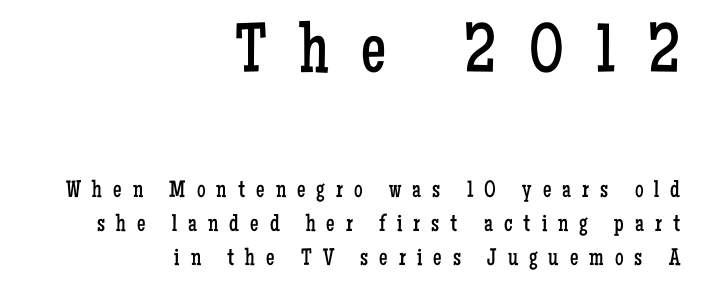
The image shows 71 px regular-weight, condensed serif type, upright; set right-aligned, normal line spacing (1.42x), unusually wide letter spacing (+0.46 em), not underlined; the first (top) block is 2.96x larger; low stroke contrast and a medium x-height.
